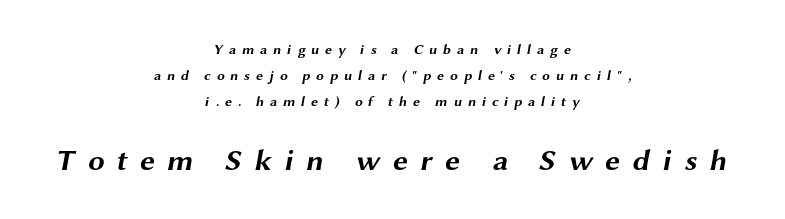
Q: Is the text bold? A: Yes.
Q: Is the typeface a serif or a sans-serif typeface? A: Sans-serif.
Q: Is the text underlined? A: No.
Q: How is the paragraph aligned? A: Centered.
Q: Is the spacing between letters normal or unusually wide? A: Unusually wide.
Q: Which block of text is set in a larger size, the first (top) or the second (bottom)? A: The second (bottom) one.
Q: Width (condensed, normal, or wide)? A: Wide.
Q: Stroke contrast? A: Medium.
Q: x-height? A: Medium.
Q: Monospaced? A: No.
